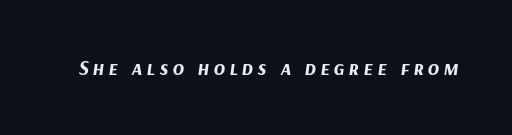
The image shows 21 px bold type, italic (leaning right); set unusually wide letter spacing (+0.2 em), not underlined.
